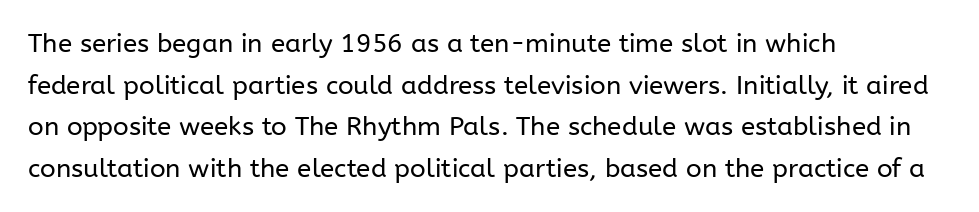
{"italic": "no", "bold": "no", "underline": "no", "align": "left", "line_spacing": "normal", "line_spacing_ratio": 1.6, "letter_spacing": "normal", "letter_spacing_em": 0.0, "glyph_px": 26}
